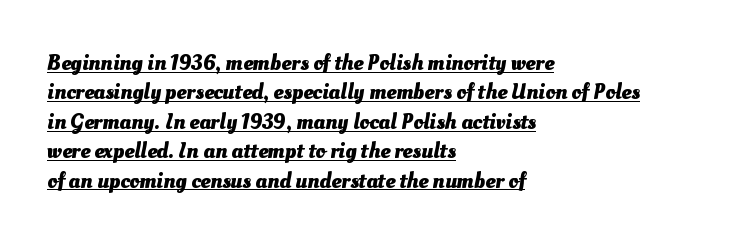
What stands out about the letter spacing? Nothing — it is the standard amount. Honestly, the row spacing looks completely unremarkable. The words here are underlined. Does the copy run flush right? No — it runs flush left. Compared with an ordinary text face, these strokes are far heavier — a full bold.
